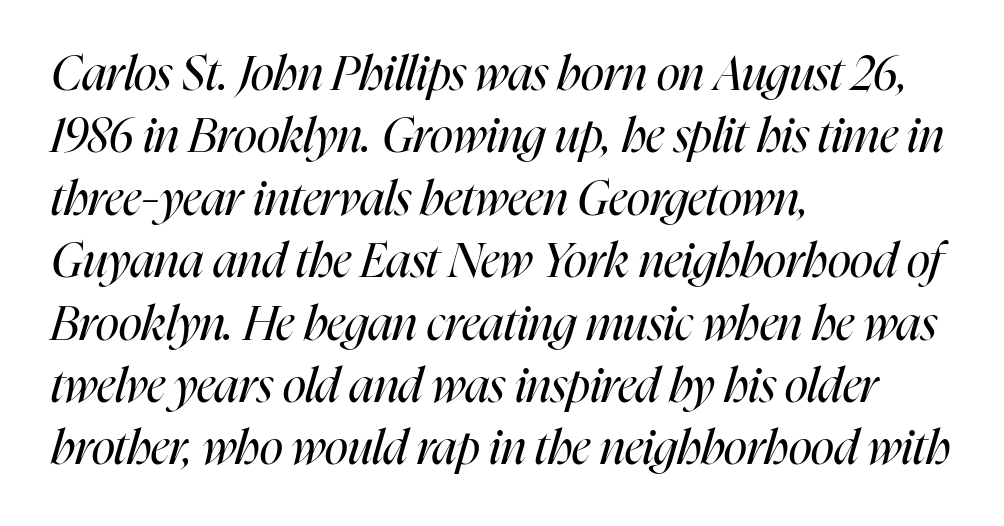
The image shows 48 px regular-weight, condensed type, italic (leaning right); set left-aligned, normal line spacing (1.3x), normal letter spacing, not underlined; high stroke contrast and a medium x-height.
